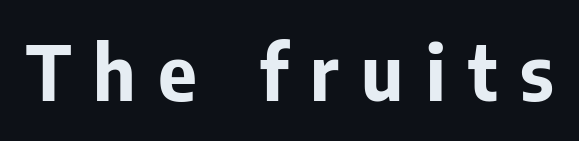
Summary of weight: heavy, a full bold. Observe the wide spacing: letters keep a clear distance from each other. Beneath every word, the page is bare. Upright lettering throughout. Nothing sits at the stroke ends, so this counts as sans-serif. A typesetter would call this proportional, since set widths differ per character.
